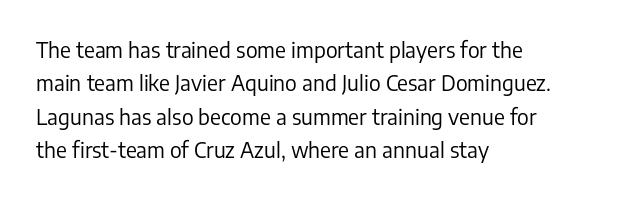
How would I describe the line gaps? Plain and ordinary. Weight: in the light-to-regular range. The type is set solid horizontally, with unmodified tracking. The lines are quadded left.
